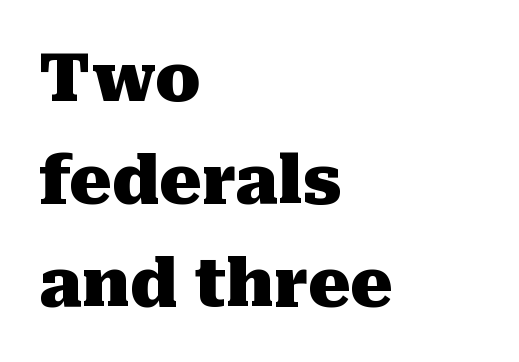
The designer went with a serif here, giving each stem small feet. The type is set solid horizontally, with unmodified tracking. Letters rest on an invisible, unmarked baseline. Compared with a centered layout, this one pins lines to the left instead.
